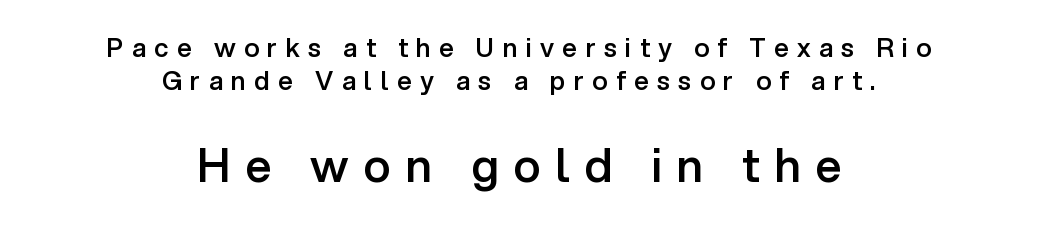
The image shows 46 px semibold sans-serif type, upright; set centered, normal line spacing (1.28x), unusually wide letter spacing (+0.32 em), not underlined; the second (bottom) block is 1.77x larger; low stroke contrast and a medium x-height.
